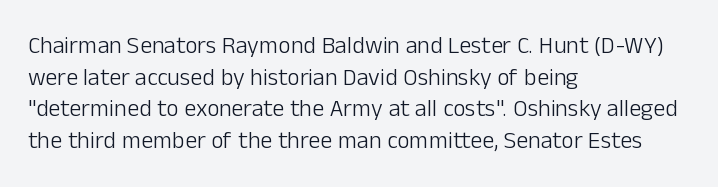
Leftover space on each line is placed entirely after the last word. The typesetting does not lean heavy: it is not bold. Honestly, the letter spacing is just normal — you wouldn't notice it. Underline: absent. If you drew a line through each stem, it would be perfectly vertical.
